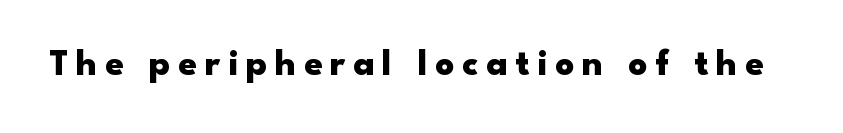
Each letter keeps its own natural width here, so spacing adapts to shape. Rule under the text: the space is simply empty. Characters follow at a spacing far wider than the type designer built in. Emphasis by weight is at full strength: bold. Unlike a traditional serif, this face leaves its strokes unadorned.
